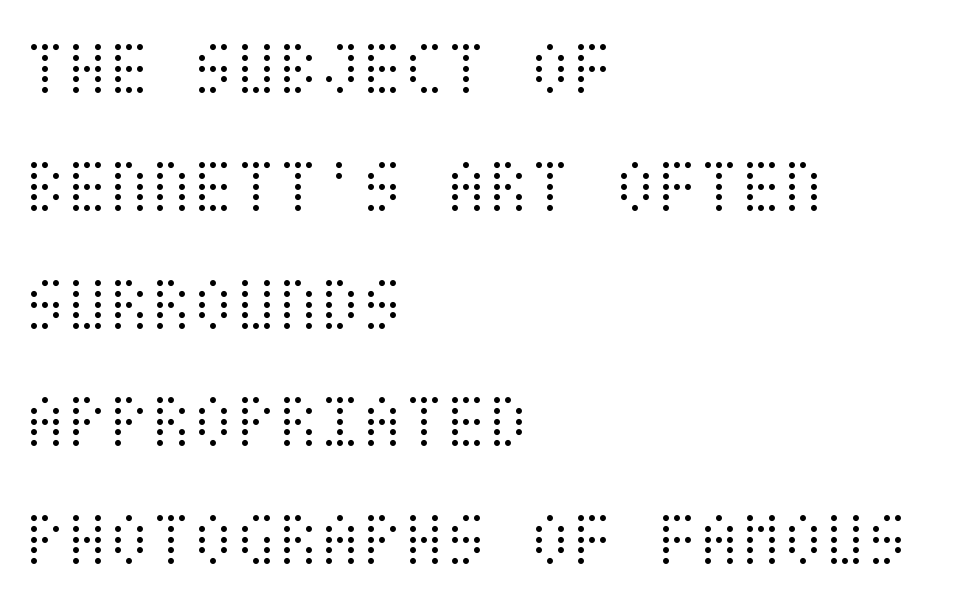
The image shows 77 px light, condensed type, upright; set left-aligned, normal line spacing (1.53x), normal letter spacing, not underlined; medium stroke contrast and a large x-height.
